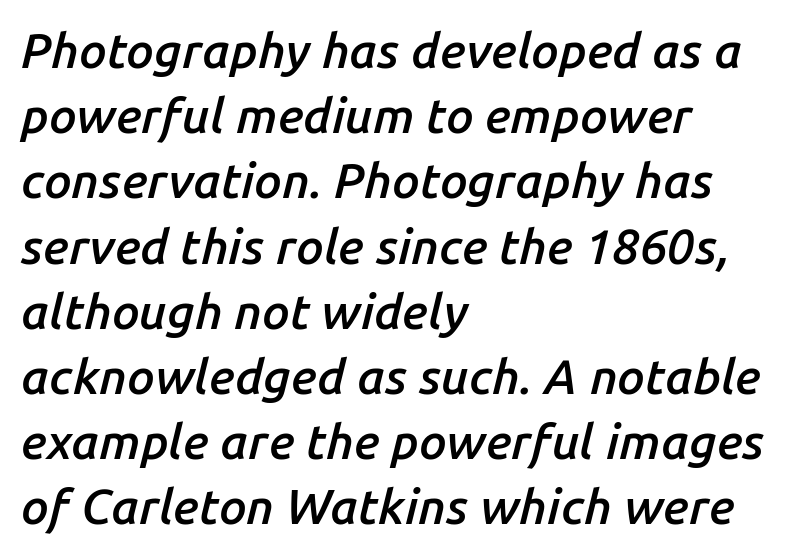
The image shows 49 px semibold type, italic (leaning right); set left-aligned, normal line spacing (1.33x), normal letter spacing, not underlined; low stroke contrast and a medium x-height.
